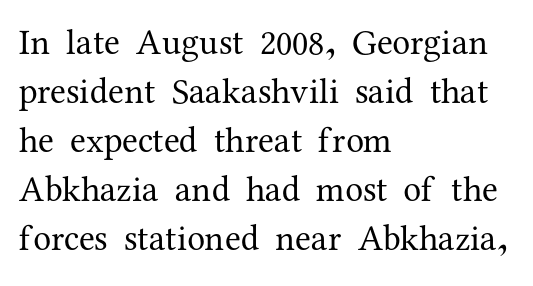
{"serif": "yes", "italic": "no", "bold": "no", "weight": "regular", "width": "normal", "stroke_contrast": "medium", "x_height": "medium", "monospaced": "no", "underline": "no", "align": "left", "line_spacing": "normal", "line_spacing_ratio": 1.36, "letter_spacing": "normal", "letter_spacing_em": 0.0, "glyph_px": 36}
